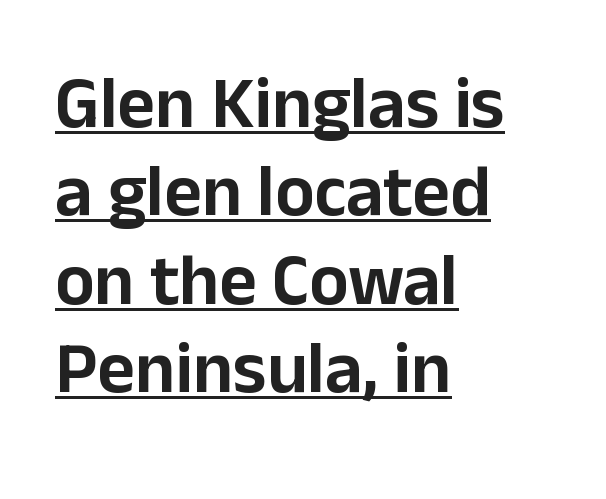
{"serif": "no", "italic": "no", "width": "normal", "stroke_contrast": "low", "x_height": "medium", "monospaced": "no", "underline": "yes", "align": "left", "line_spacing_ratio": 1.21, "letter_spacing": "normal", "letter_spacing_em": 0.0, "glyph_px": 73}
